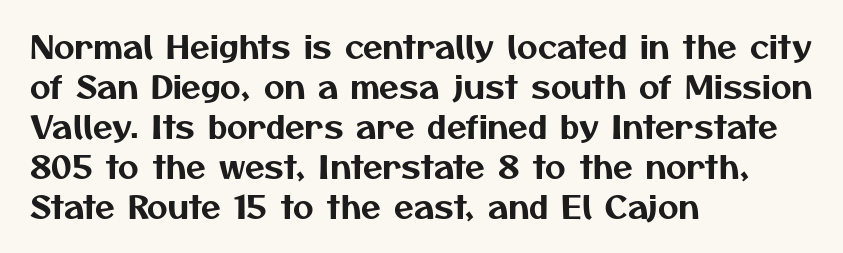
Q: Is the typeface a serif or a sans-serif typeface? A: Sans-serif.
Q: Is the text underlined? A: No.
Q: How is the paragraph aligned? A: Left-aligned.
Q: Is the spacing between letters normal or unusually wide? A: Normal.
Q: Is the spacing between lines tight, normal or loose? A: Normal.
Q: Width (condensed, normal, or wide)? A: Normal.
Q: Stroke contrast? A: Medium.
Q: x-height? A: Medium.
Q: Monospaced? A: No.
